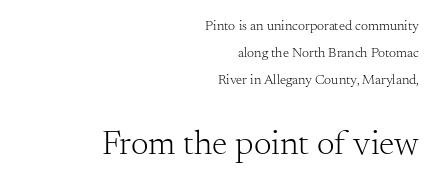
The letters advance in unequal steps, a hallmark of proportional type. Do the letters lean? They stand straight. The passage shown is typeset with a serif family. Casual observation: everything's shoved over to the right.
